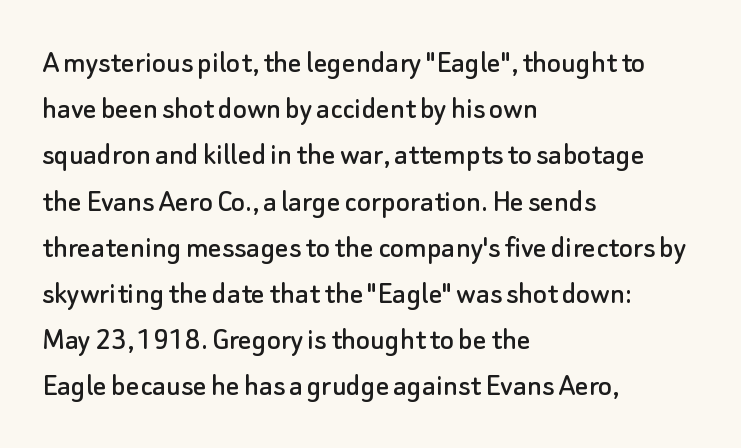
The image shows 33 px sans-serif type, upright; set left-aligned, normal line spacing (1.4x), normal letter spacing, not underlined; low stroke contrast and a small x-height.
